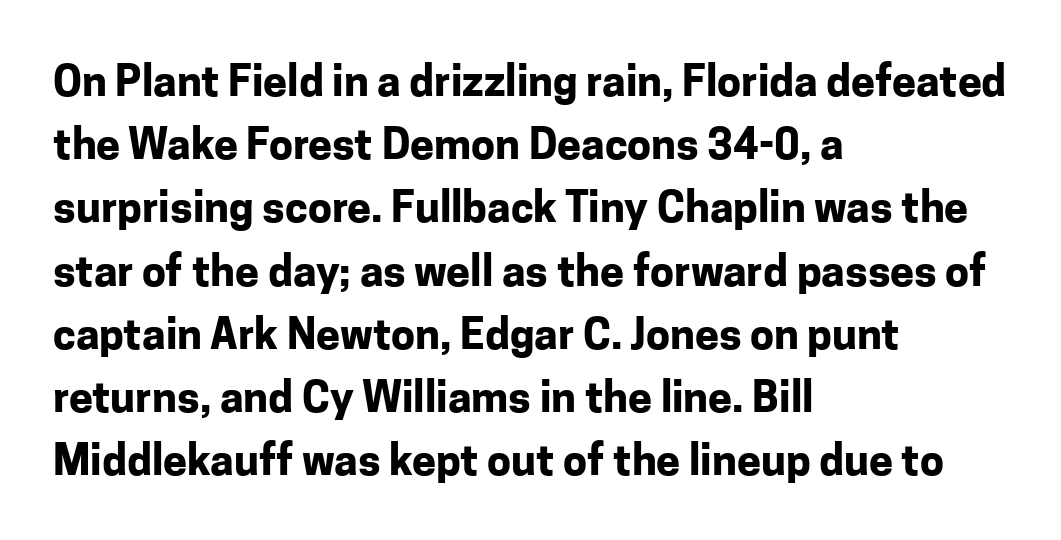
Q: Is the text bold? A: Yes.
Q: Is the text italic (slanted)? A: No, it is upright.
Q: Is the typeface a serif or a sans-serif typeface? A: Sans-serif.
Q: Is the text underlined? A: No.
Q: How is the paragraph aligned? A: Left-aligned.
Q: Is the spacing between letters normal or unusually wide? A: Normal.
Q: Is the spacing between lines tight, normal or loose? A: Normal.
Q: Width (condensed, normal, or wide)? A: Normal.
Q: Stroke contrast? A: Low.
Q: x-height? A: Medium.
Q: Monospaced? A: No.
